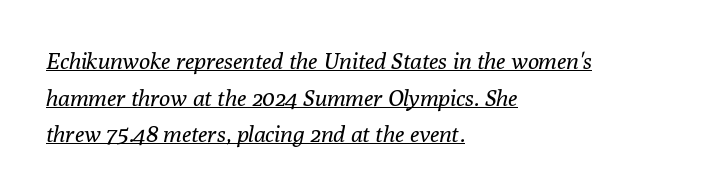
The image shows 23 px text type, italic (leaning right); set left-aligned, normal line spacing (1.59x), normal letter spacing, underlined.
